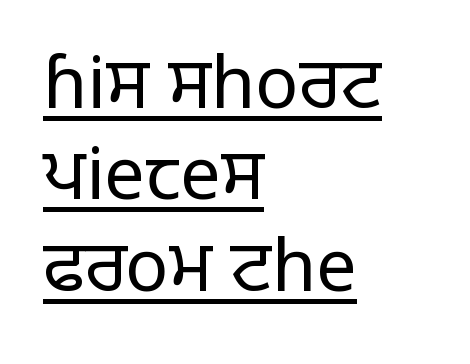
Q: Is the text bold? A: No.
Q: Is the text italic (slanted)? A: No, it is upright.
Q: Is the typeface a serif or a sans-serif typeface? A: Sans-serif.
Q: Is the text underlined? A: Yes.
Q: How is the paragraph aligned? A: Left-aligned.
Q: Is the spacing between letters normal or unusually wide? A: Normal.
Q: Is the spacing between lines tight, normal or loose? A: Normal.
Q: Width (condensed, normal, or wide)? A: Normal.
Q: Stroke contrast? A: Low.
Q: x-height? A: Medium.
Q: Monospaced? A: No.
